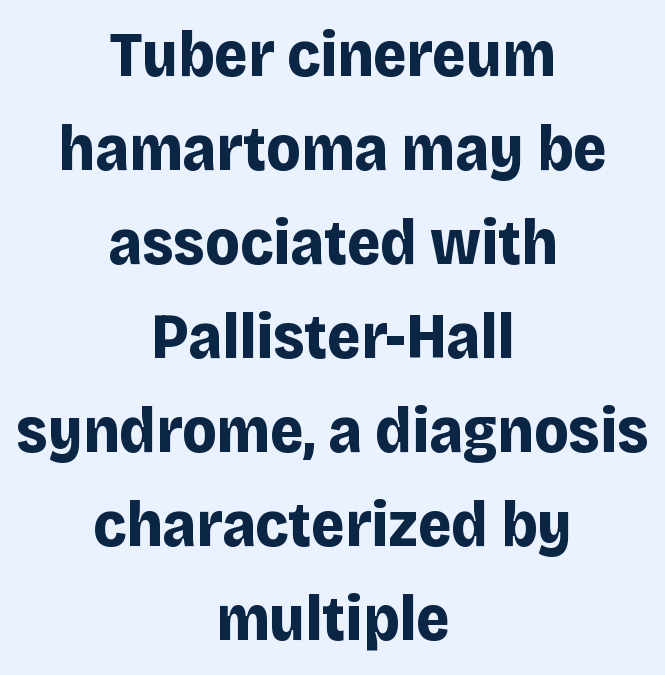
The image shows 64 px bold sans-serif type, upright; set centered, normal line spacing (1.47x), normal letter spacing, not underlined; low stroke contrast and a large x-height.
